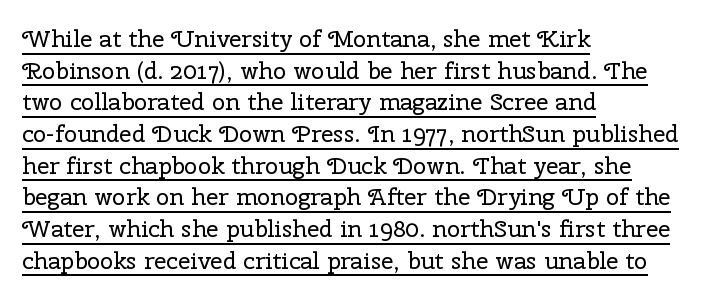
Q: Is the text bold? A: No.
Q: Is the text italic (slanted)? A: No, it is upright.
Q: Is the text underlined? A: Yes.
Q: How is the paragraph aligned? A: Left-aligned.
Q: Is the spacing between letters normal or unusually wide? A: Normal.
Q: Is the spacing between lines tight, normal or loose? A: Normal.
